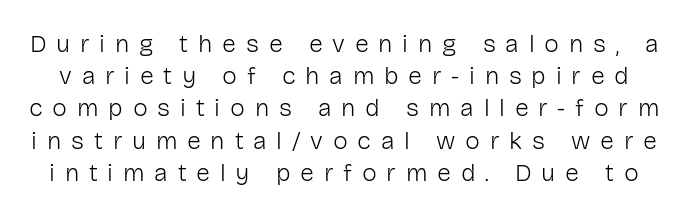
The specimen omits any rule beneath the text block's lines. The tracking reads as deliberately expanded to a designer's eye. The lettering holds an erect, upright posture throughout. No letter is thick-stroked: the sample isn't bold. Leading matches the norm, producing a regular column.
